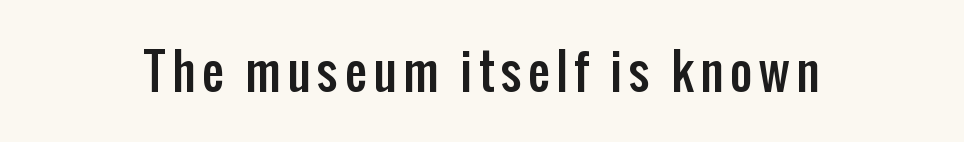
The face used here is proportionally spaced, like ordinary book or web type. This rendering employs a face without finishing strokes, i.e., a sans-serif. When letters stand straight like this, we call the style roman or upright. Beneath every word, the page is bare.
